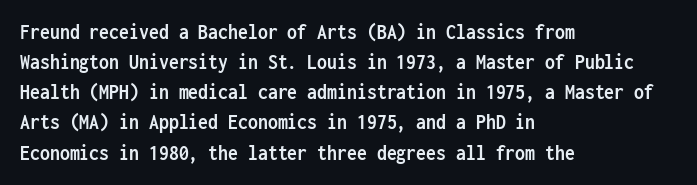
{"italic": "no", "bold": "yes", "underline": "no", "align": "left", "line_spacing": "normal", "line_spacing_ratio": 1.37, "letter_spacing": "normal", "letter_spacing_em": 0.0, "glyph_px": 22}
